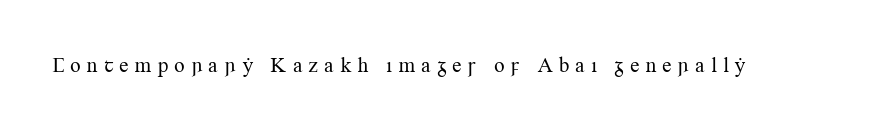
Weight: regular or lighter. Beneath every word, the page is bare. Does extra space separate the letters? Yes, quite a lot of it. Style check: upright.
